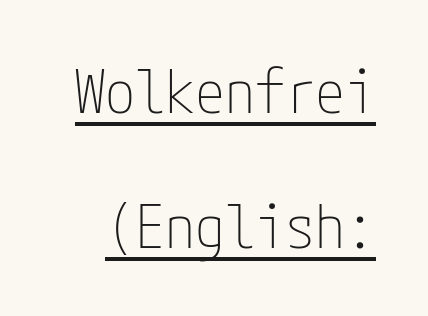
The image shows 60 px thin, condensed sans-serif type, upright; set loose line spacing (2.25x), normal letter spacing, underlined; low stroke contrast and a medium x-height.
